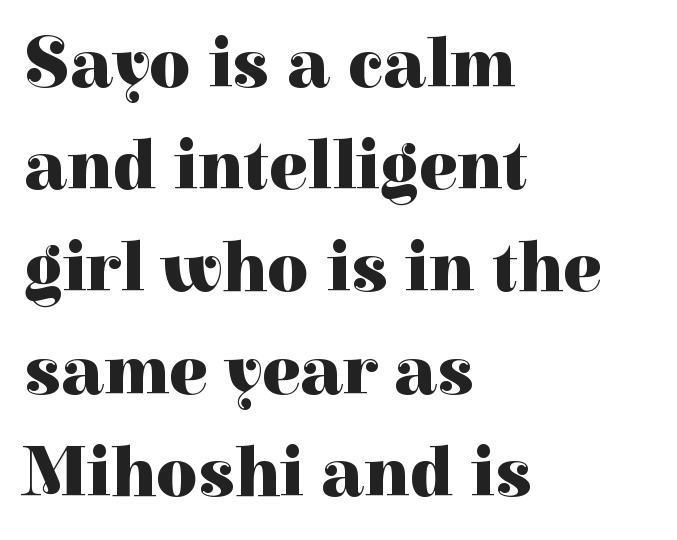
The image shows 71 px heavy serif type, upright; set left-aligned, normal line spacing (1.44x), normal letter spacing, not underlined; high stroke contrast and a medium x-height.
